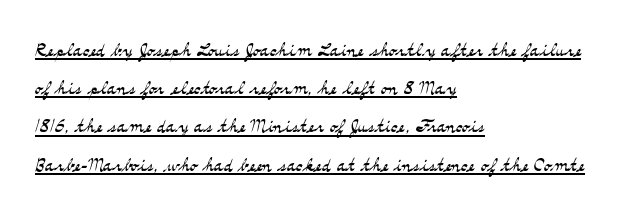
Q: Is the text bold? A: No.
Q: Is the text italic (slanted)? A: Yes.
Q: Is the text underlined? A: Yes.
Q: How is the paragraph aligned? A: Left-aligned.
Q: Is the spacing between letters normal or unusually wide? A: Normal.
Q: Is the spacing between lines tight, normal or loose? A: Normal.
